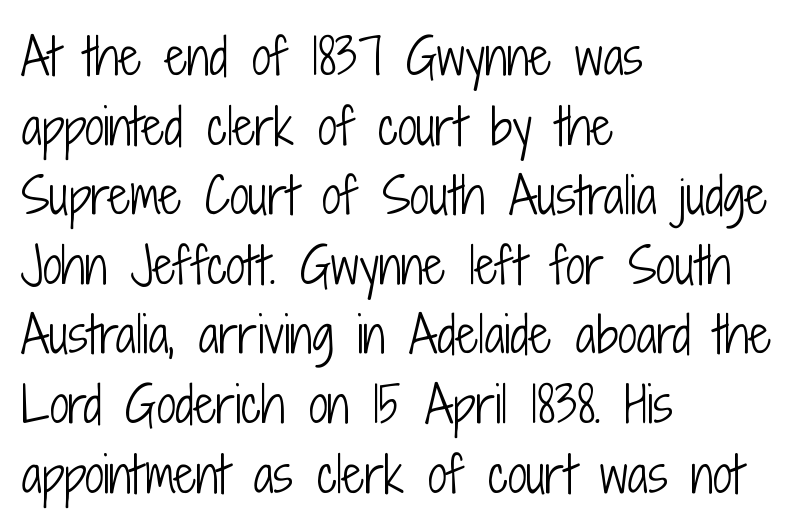
The image shows 48 px light, condensed sans-serif type, upright; set left-aligned, normal line spacing (1.45x), normal letter spacing, not underlined; low stroke contrast and a medium x-height.
